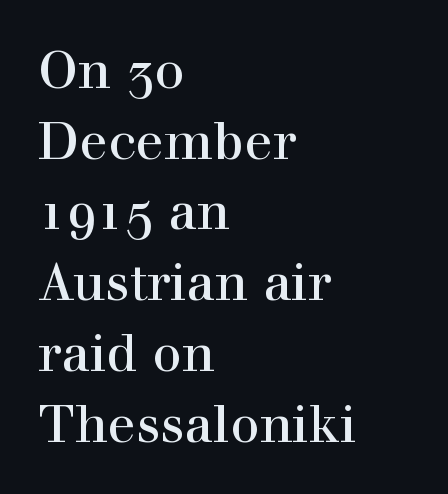
{"serif": "yes", "italic": "no", "width": "normal", "x_height": "medium", "monospaced": "no", "underline": "no", "align": "left", "line_spacing": "normal", "line_spacing_ratio": 1.36, "letter_spacing": "normal", "letter_spacing_em": 0.0, "glyph_px": 52}
